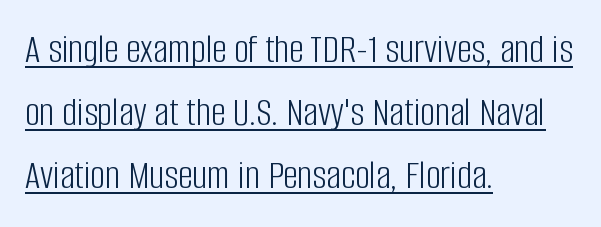
The image shows 41 px light, condensed sans-serif type, upright; set left-aligned, normal line spacing (1.54x), normal letter spacing, underlined; low stroke contrast and a large x-height.
